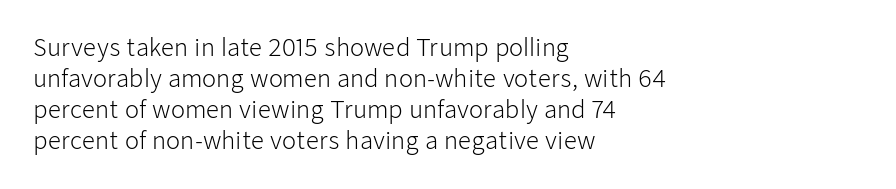
{"italic": "no", "bold": "no", "underline": "no", "align": "left", "line_spacing": "normal", "line_spacing_ratio": 1.35, "letter_spacing": "normal", "letter_spacing_em": 0.0, "glyph_px": 23}
